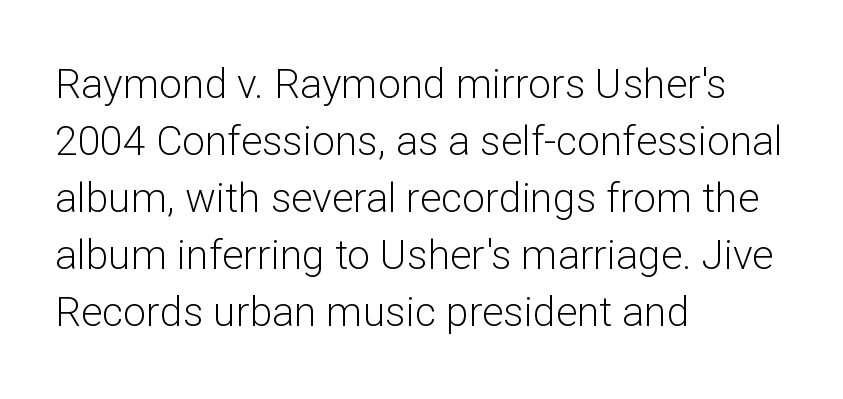
Caption: multi-line text, flush left, ragged right. The rendering shows plain stroke endings on the letterforms — a sans-serif design. Think standard paragraph weight, or any step lighter than that. Regular leading. The rendering keeps characters at their native spacing.
